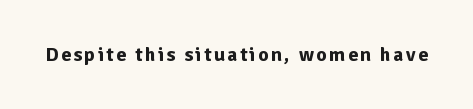
{"italic": "no", "bold": "yes", "underline": "no", "glyph_px": 20}
